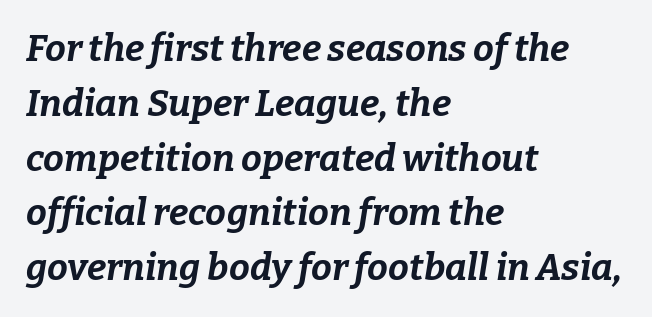
The image shows 37 px bold type, italic (leaning right); set left-aligned, normal line spacing (1.48x), normal letter spacing, not underlined; low stroke contrast and a medium x-height.
